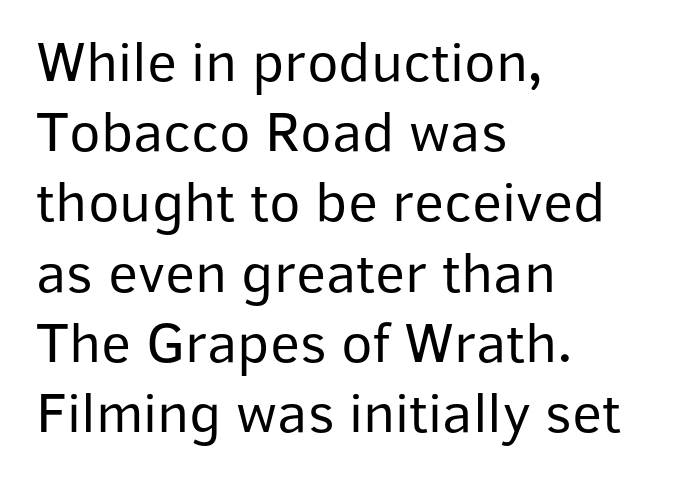
The image shows 58 px regular-weight sans-serif type, upright; set left-aligned, line spacing 1.21x, normal letter spacing, not underlined; low stroke contrast and a medium x-height.
